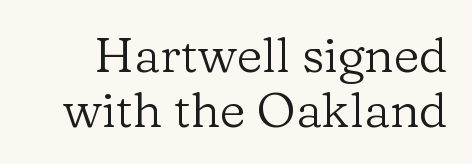
If you measured baseline to baseline, you'd find a short distance. Is this a fixed-width face? No — the glyphs have proportional, varying widths. Inter-character spacing is left at the font's built-in metrics. The strip under each line holds only bare page.
